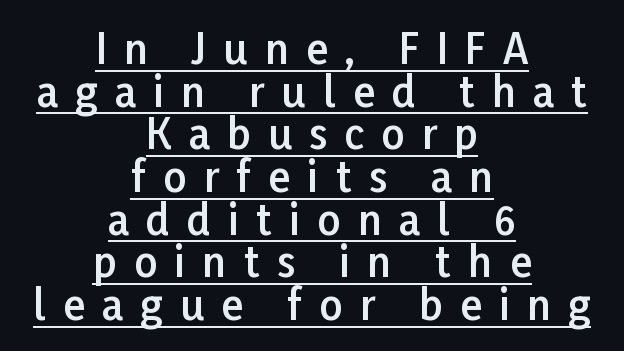
{"serif": "no", "italic": "no", "bold": "semi", "weight": "semibold", "width": "normal", "stroke_contrast": "low", "x_height": "medium", "monospaced": "no", "underline": "yes", "align": "center", "line_spacing": "tight", "line_spacing_ratio": 1.04, "letter_spacing": "wide", "letter_spacing_em": 0.42, "glyph_px": 41}
